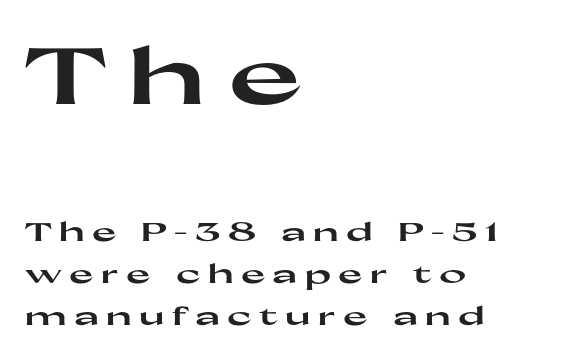
A roman cut, with each character standing at attention. A student would notice the top passage is typeset larger than what follows. A typesetter would label this face a sans. The compositor pushed each line to the left boundary.
